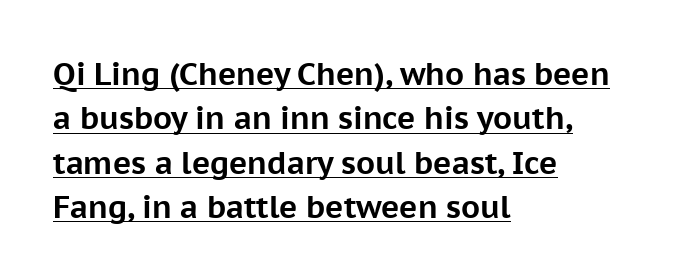
Q: Is the text bold? A: Yes.
Q: Is the text italic (slanted)? A: No, it is upright.
Q: Is the typeface a serif or a sans-serif typeface? A: Sans-serif.
Q: Is the text underlined? A: Yes.
Q: How is the paragraph aligned? A: Left-aligned.
Q: Is the spacing between letters normal or unusually wide? A: Normal.
Q: Is the spacing between lines tight, normal or loose? A: Normal.
Q: Width (condensed, normal, or wide)? A: Normal.
Q: Stroke contrast? A: Low.
Q: x-height? A: Medium.
Q: Monospaced? A: No.
